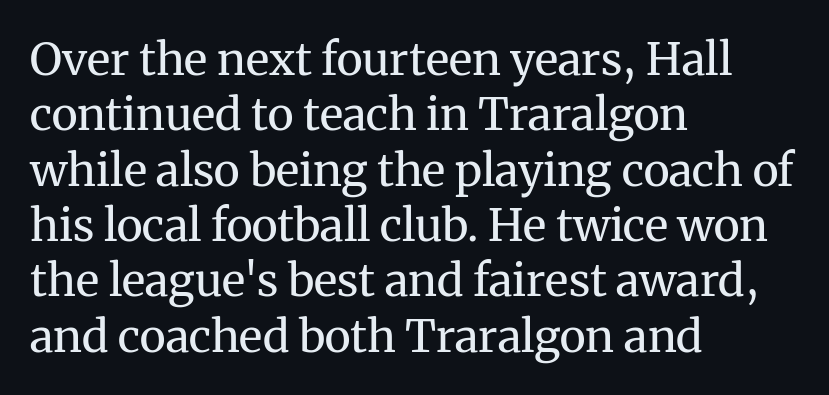
The image shows 45 px regular-weight serif type, upright; set left-aligned, line spacing 1.23x, normal letter spacing, not underlined; medium stroke contrast and a medium x-height.
